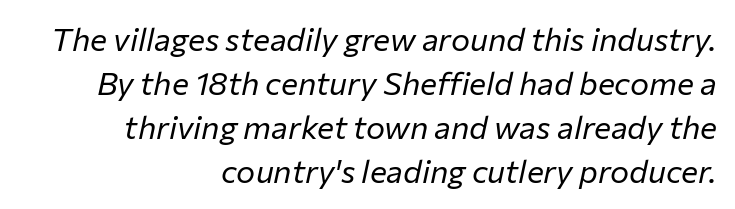
Q: Is the text bold? A: No.
Q: Is the text italic (slanted)? A: Yes, it leans right by about 12 degrees.
Q: Is the text underlined? A: No.
Q: How is the paragraph aligned? A: Right-aligned.
Q: Is the spacing between letters normal or unusually wide? A: Normal.
Q: Is the spacing between lines tight, normal or loose? A: Normal.
Q: Width (condensed, normal, or wide)? A: Normal.
Q: Stroke contrast? A: Low.
Q: x-height? A: Medium.
Q: Monospaced? A: No.
